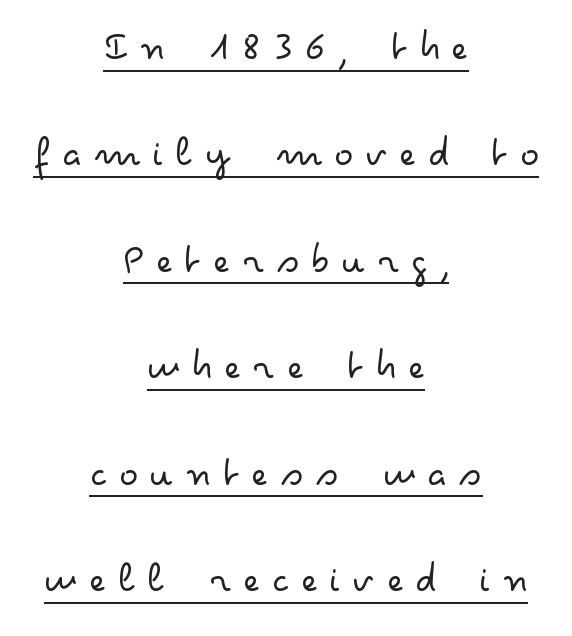
The image shows 44 px light, wide sans-serif type, upright; set centered, loose line spacing (2.42x), unusually wide letter spacing (+0.26 em), underlined; low stroke contrast and a small x-height.
